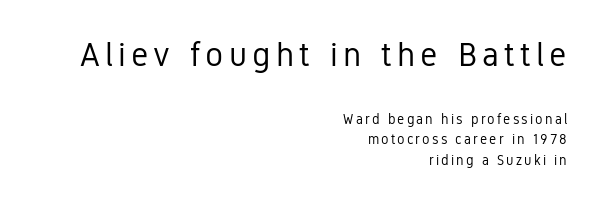
Q: Is the text bold? A: No.
Q: Is the text italic (slanted)? A: No, it is upright.
Q: Is the typeface a serif or a sans-serif typeface? A: Sans-serif.
Q: Is the text underlined? A: No.
Q: How is the paragraph aligned? A: Right-aligned.
Q: Is the spacing between lines tight, normal or loose? A: Normal.
Q: Which block of text is set in a larger size, the first (top) or the second (bottom)? A: The first (top) one.
Q: Width (condensed, normal, or wide)? A: Condensed.
Q: Stroke contrast? A: Low.
Q: x-height? A: Medium.
Q: Monospaced? A: No.
